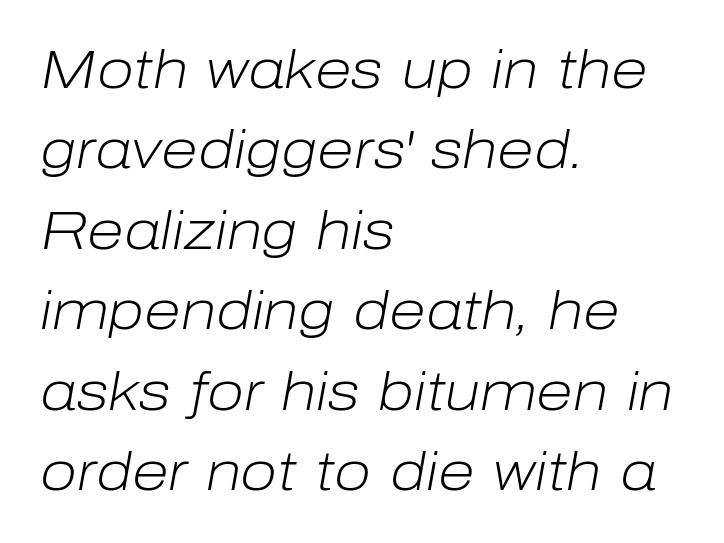
Quick note: underline off. You could not count columns in this text — the font is proportionally spaced. Spacing between characters is what you'd get straight out of the box. The letterforms sit at book weight or below.
